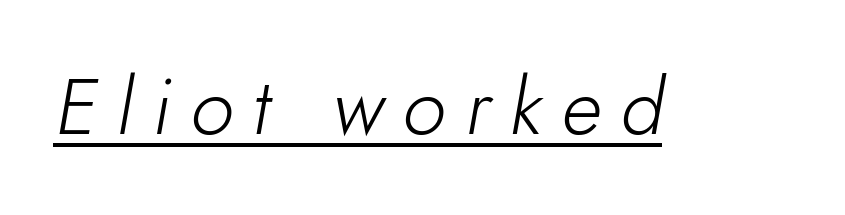
The image shows 78 px light type, italic (leaning right); set unusually wide letter spacing (+0.25 em), underlined; low stroke contrast and a small x-height.
